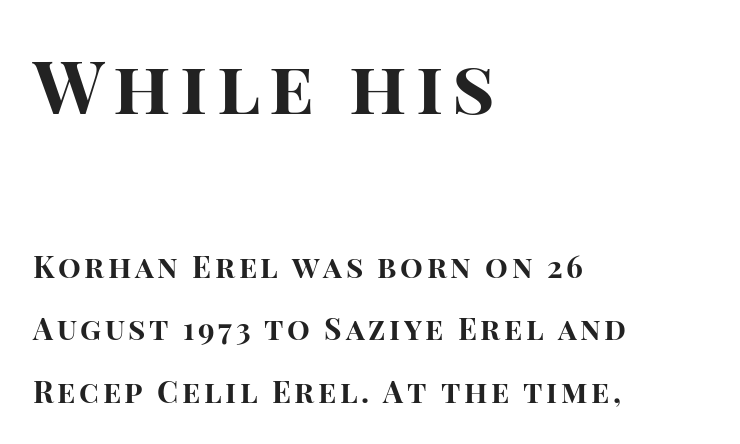
{"serif": "no", "italic": "no", "bold": "yes", "weight": "bold", "width": "normal", "stroke_contrast": "high", "x_height": "large", "monospaced": "no", "underline": "no", "align": "left", "line_spacing": "loose", "line_spacing_ratio": 2.07, "larger_block": "first", "size_ratio": 2.47, "glyph_px": 74}
